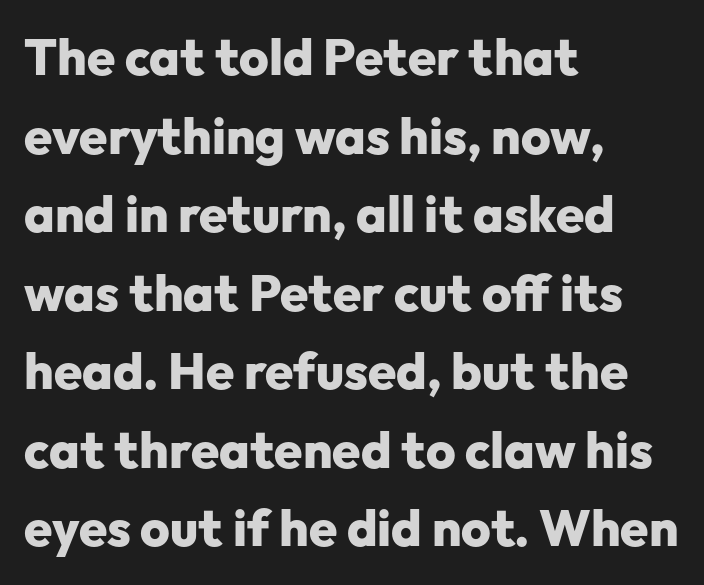
Anything drawn beneath the words? Only blank space. Here the designer chose a conventional face with non-uniform glyph widths. No feet cap the strokes, marking this as sans-serif type. Is the type bold? Yes — the strokes are clearly thick and heavy.
